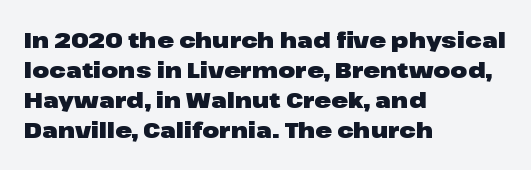
The image shows 22 px bold type, upright; set left-aligned, normal line spacing (1.37x), normal letter spacing, not underlined.
